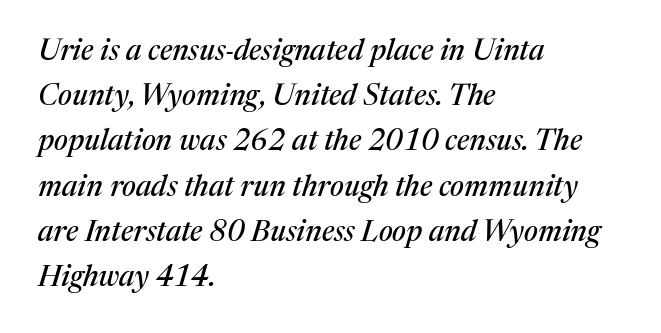
In terms of posture, this sample is oblique. Check where the strokes stop: tiny serifs finish them off. Left-aligned paragraph, ragged on the right. Observe the ordinary spacing: letters are neighbours, not strangers. The strip under each line holds only bare page. The lines sit at an ordinary, default distance from one another.
